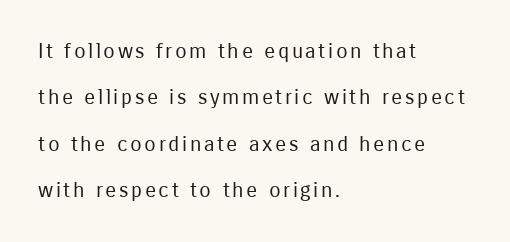
The image shows 21 px text type, upright; set left-aligned, loose line spacing (2.21x), not underlined.
